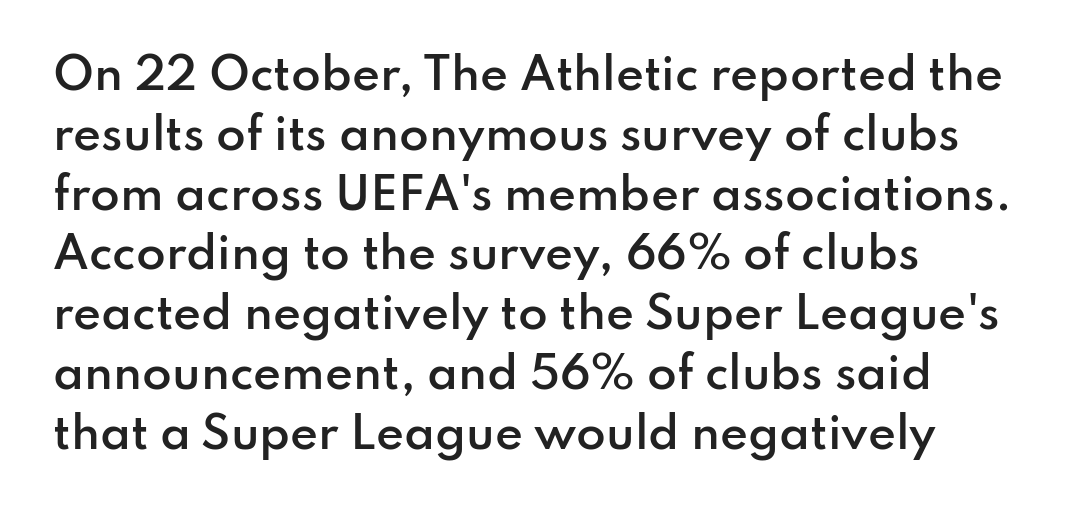
Students, this is semibold: more ink than regular, less than bold. Is the letter spacing exaggerated? No — it looks like the ordinary default. You could not count columns in this text — the font is proportionally spaced. Observe the absence of serifs on each vertical stroke in this sample. Check the space under the baseline: it is left empty. The rendering uses a moderate line-height, typical for paragraphs.
